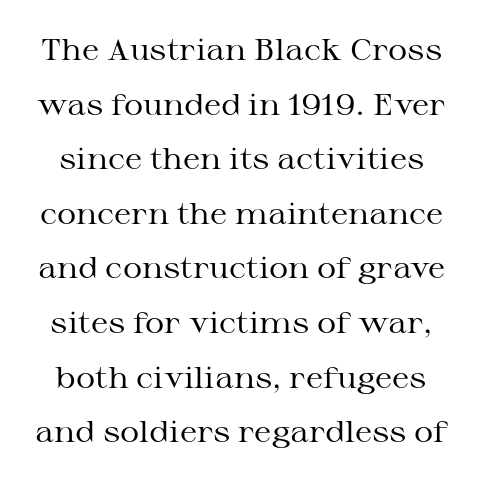
Q: Is the text bold? A: No.
Q: Is the text italic (slanted)? A: No, it is upright.
Q: Is the typeface a serif or a sans-serif typeface? A: Serif.
Q: Is the text underlined? A: No.
Q: Is the spacing between letters normal or unusually wide? A: Normal.
Q: Width (condensed, normal, or wide)? A: Wide.
Q: Stroke contrast? A: Medium.
Q: x-height? A: Medium.
Q: Monospaced? A: No.
